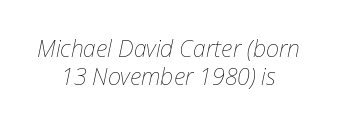
{"italic": "yes", "lean": "right", "slant_degrees": 12, "bold": "no", "underline": "no", "align": "center", "line_spacing_ratio": 1.2, "letter_spacing": "normal", "letter_spacing_em": 0.0, "glyph_px": 23}
